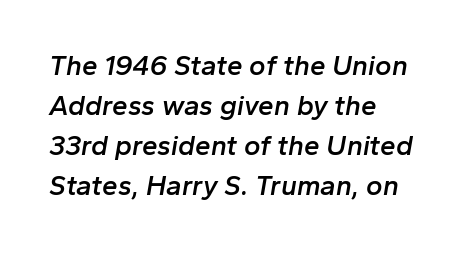
The image shows 28 px semibold type, italic (leaning right); set left-aligned, normal line spacing (1.43x), normal letter spacing, not underlined; low stroke contrast and a medium x-height.
